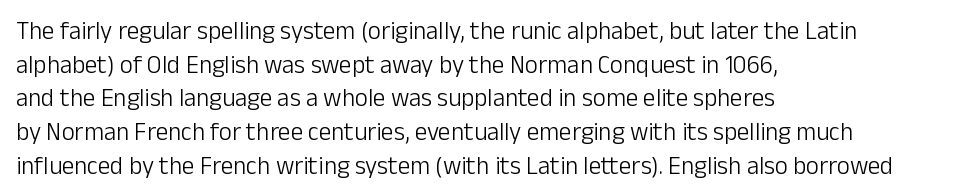
{"italic": "no", "bold": "no", "underline": "no", "align": "left", "line_spacing": "normal", "line_spacing_ratio": 1.35, "letter_spacing": "normal", "letter_spacing_em": 0.0, "glyph_px": 25}
